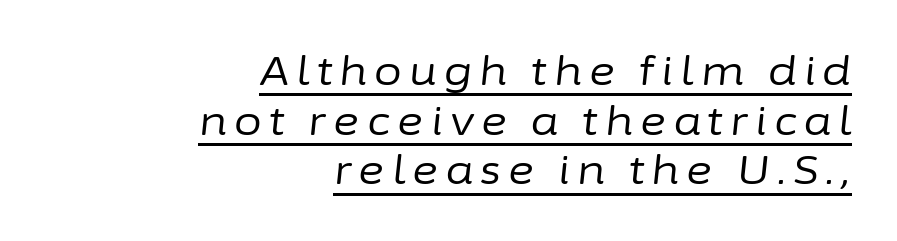
{"italic": "yes", "lean": "right", "slant_degrees": 6, "bold": "no", "weight": "regular", "width": "normal", "stroke_contrast": "low", "x_height": "medium", "monospaced": "no", "underline": "yes", "align": "right", "line_spacing_ratio": 1.24, "glyph_px": 40}
